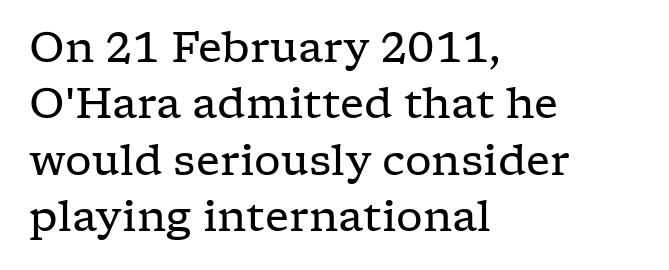
{"serif": "yes", "italic": "no", "bold": "no", "weight": "regular", "width": "wide", "stroke_contrast": "low", "x_height": "medium", "monospaced": "no", "underline": "no", "align": "left", "line_spacing": "normal", "line_spacing_ratio": 1.34, "letter_spacing": "normal", "letter_spacing_em": 0.0, "glyph_px": 42}
